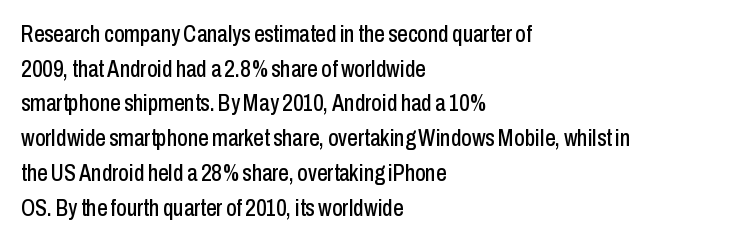
{"italic": "no", "underline": "no", "align": "left", "line_spacing": "normal", "line_spacing_ratio": 1.51, "letter_spacing": "normal", "letter_spacing_em": 0.0, "glyph_px": 23}
